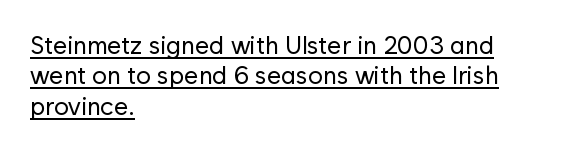
{"italic": "no", "bold": "no", "underline": "yes", "align": "left", "line_spacing_ratio": 1.22, "letter_spacing": "normal", "letter_spacing_em": 0.0, "glyph_px": 25}
